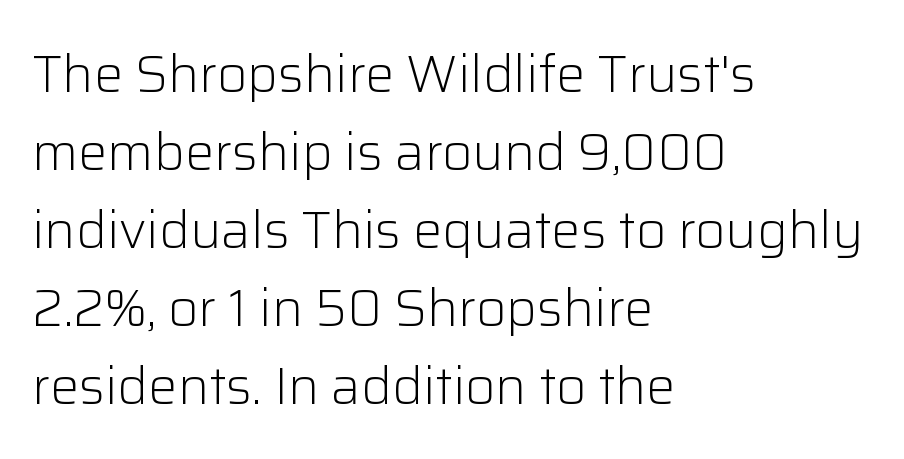
{"serif": "no", "italic": "no", "bold": "no", "weight": "light", "width": "normal", "stroke_contrast": "low", "x_height": "medium", "monospaced": "no", "underline": "no", "align": "left", "line_spacing": "normal", "line_spacing_ratio": 1.5, "letter_spacing": "normal", "letter_spacing_em": 0.0, "glyph_px": 52}
